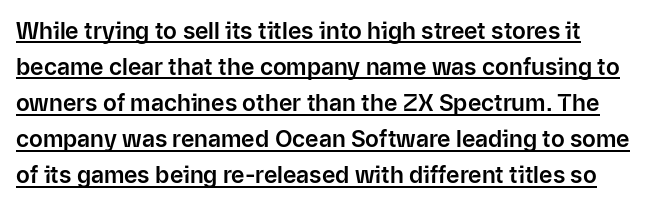
{"italic": "no", "underline": "yes", "line_spacing": "normal", "line_spacing_ratio": 1.57, "letter_spacing": "normal", "letter_spacing_em": 0.0, "glyph_px": 23}
